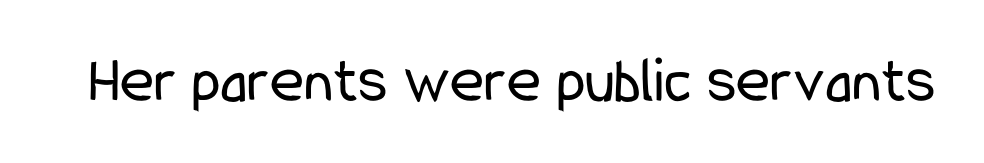
Q: Is the text bold? A: No.
Q: Is the text italic (slanted)? A: No, it is upright.
Q: Is the typeface a serif or a sans-serif typeface? A: Sans-serif.
Q: Is the text underlined? A: No.
Q: Is the spacing between letters normal or unusually wide? A: Normal.
Q: Width (condensed, normal, or wide)? A: Condensed.
Q: Stroke contrast? A: Low.
Q: x-height? A: Medium.
Q: Monospaced? A: No.
